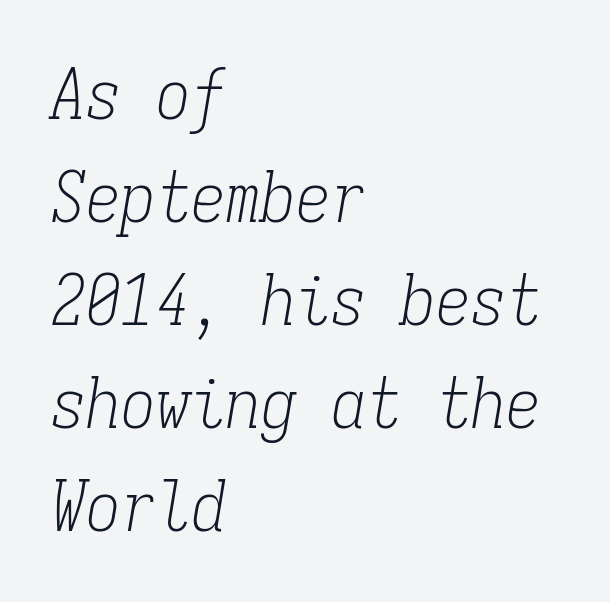
{"serif": "yes", "italic": "yes", "lean": "right", "slant_degrees": 9, "bold": "no", "weight": "light", "width": "condensed", "stroke_contrast": "low", "x_height": "medium", "monospaced": "yes", "underline": "no", "align": "left", "line_spacing": "normal", "line_spacing_ratio": 1.47, "letter_spacing": "normal", "letter_spacing_em": 0.0, "glyph_px": 70}
